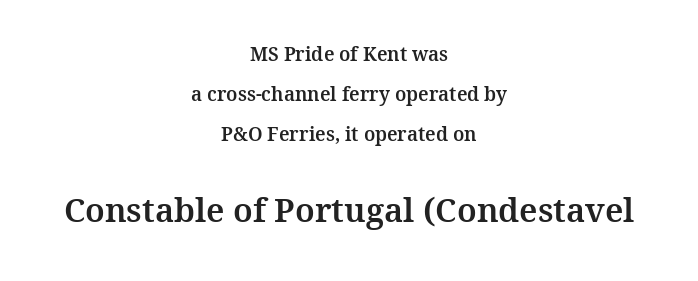
Q: Is the text italic (slanted)? A: No, it is upright.
Q: Is the typeface a serif or a sans-serif typeface? A: Serif.
Q: Is the text underlined? A: No.
Q: How is the paragraph aligned? A: Centered.
Q: Is the spacing between letters normal or unusually wide? A: Normal.
Q: Is the spacing between lines tight, normal or loose? A: Loose.
Q: Which block of text is set in a larger size, the first (top) or the second (bottom)? A: The second (bottom) one.
Q: Width (condensed, normal, or wide)? A: Normal.
Q: Stroke contrast? A: Medium.
Q: x-height? A: Medium.
Q: Monospaced? A: No.
